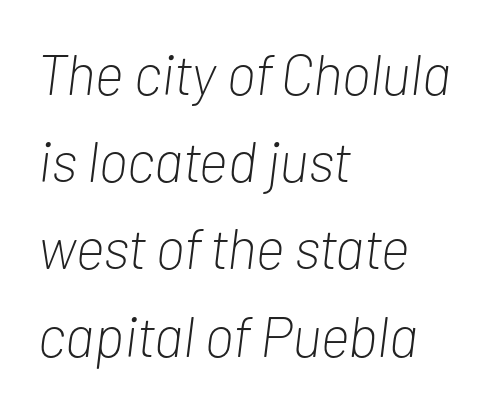
{"italic": "yes", "lean": "right", "slant_degrees": 7, "bold": "no", "weight": "light", "width": "condensed", "stroke_contrast": "low", "x_height": "medium", "monospaced": "no", "underline": "no", "align": "left", "line_spacing": "normal", "line_spacing_ratio": 1.53, "letter_spacing": "normal", "letter_spacing_em": 0.0, "glyph_px": 57}
